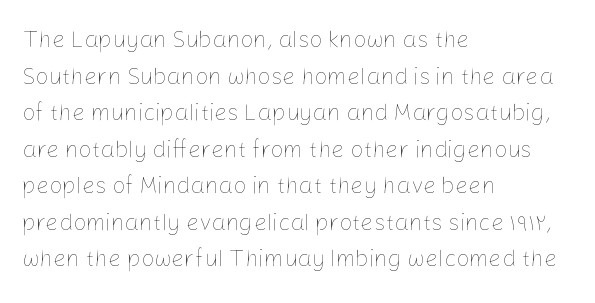
Notice how descenders clear the ascenders below comfortably — that's standard leading. Heft: none added — not bold. Posture: upright roman. The tracking reads as untouched default to a designer's eye. If you drew a ruler down the left edge, every line would touch it.
